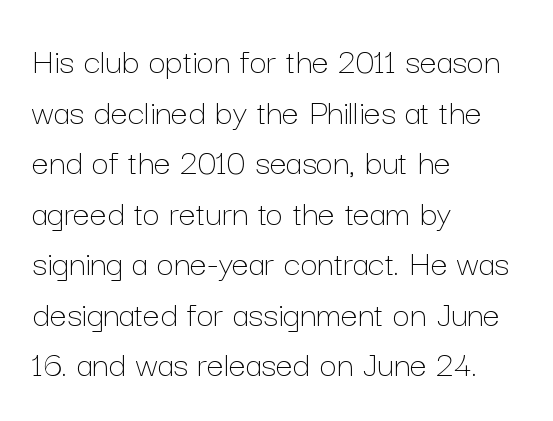
This is not heavy type; no bold has been used. The horizontal fit of the characters is conventional and even. The letters advance in unequal steps, a hallmark of proportional type. The text block is weighted toward the left margin, trailing off unevenly rightward. Compared with typical paragraphs, the rows here are spaced about the same. The words here are not underlined.
